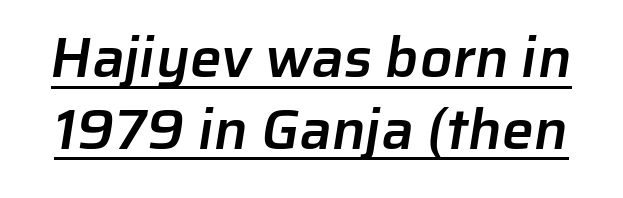
Q: Is the text bold? A: Semi-bold.
Q: Is the typeface a serif or a sans-serif typeface? A: Sans-serif.
Q: Is the text underlined? A: Yes.
Q: Is the spacing between letters normal or unusually wide? A: Normal.
Q: Is the spacing between lines tight, normal or loose? A: Normal.
Q: Width (condensed, normal, or wide)? A: Normal.
Q: Stroke contrast? A: Low.
Q: x-height? A: Medium.
Q: Monospaced? A: No.
